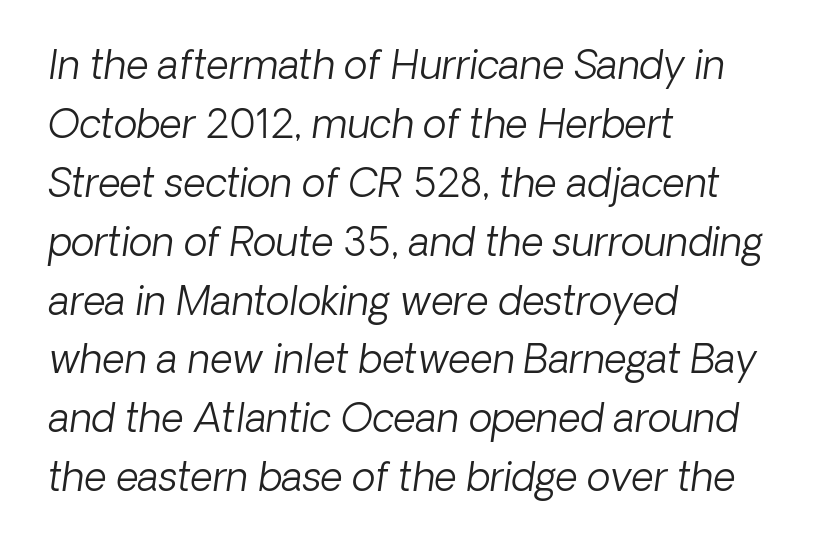
The image shows 39 px light sans-serif type; set left-aligned, normal line spacing (1.51x), normal letter spacing, not underlined; low stroke contrast and a medium x-height.
